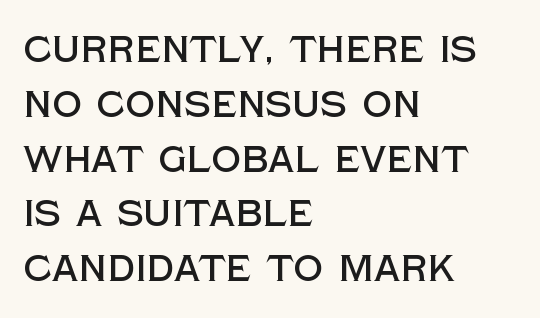
Q: Is the text italic (slanted)? A: No, it is upright.
Q: Is the typeface a serif or a sans-serif typeface? A: Sans-serif.
Q: Is the text underlined? A: No.
Q: How is the paragraph aligned? A: Left-aligned.
Q: Is the spacing between letters normal or unusually wide? A: Normal.
Q: Is the spacing between lines tight, normal or loose? A: Normal.
Q: Width (condensed, normal, or wide)? A: Normal.
Q: x-height? A: Large.
Q: Monospaced? A: No.
